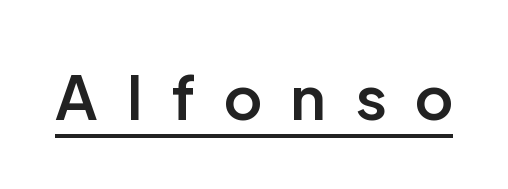
Q: Is the text bold? A: Semi-bold.
Q: Is the text italic (slanted)? A: No, it is upright.
Q: Is the typeface a serif or a sans-serif typeface? A: Sans-serif.
Q: Is the text underlined? A: Yes.
Q: Is the spacing between letters normal or unusually wide? A: Unusually wide.
Q: Width (condensed, normal, or wide)? A: Normal.
Q: Stroke contrast? A: Low.
Q: x-height? A: Medium.
Q: Monospaced? A: No.
